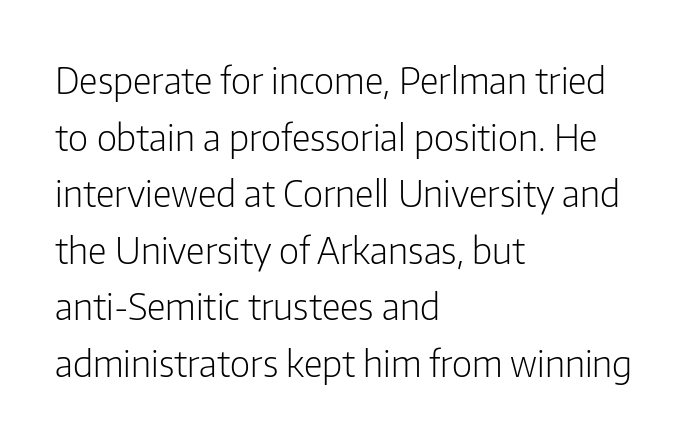
{"serif": "no", "italic": "no", "bold": "no", "weight": "light", "width": "condensed", "stroke_contrast": "low", "x_height": "medium", "monospaced": "no", "underline": "no", "align": "left", "line_spacing": "normal", "line_spacing_ratio": 1.53, "letter_spacing": "normal", "letter_spacing_em": 0.0, "glyph_px": 37}
